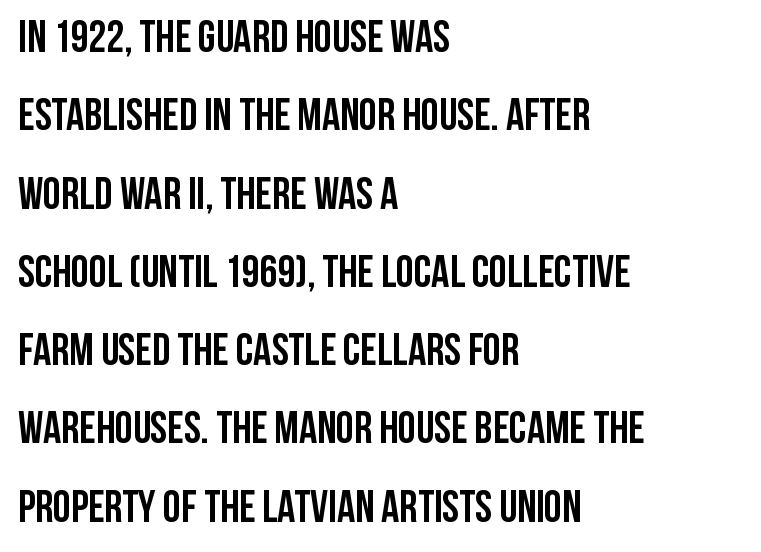
{"serif": "no", "italic": "no", "bold": "yes", "weight": "semibold", "width": "condensed", "stroke_contrast": "low", "x_height": "large", "monospaced": "no", "underline": "no", "align": "left", "line_spacing_ratio": 1.74, "letter_spacing": "normal", "letter_spacing_em": 0.0, "glyph_px": 45}
